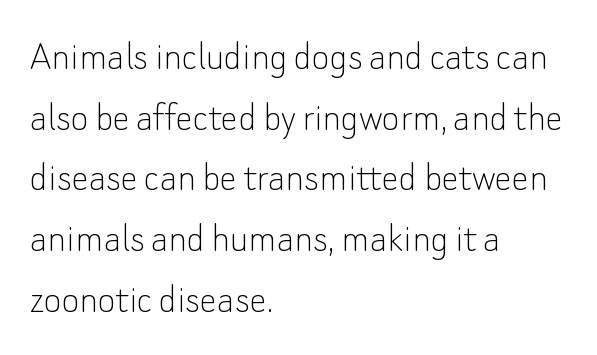
{"serif": "no", "italic": "no", "bold": "no", "weight": "thin", "width": "normal", "stroke_contrast": "low", "x_height": "small", "monospaced": "no", "underline": "no", "align": "left", "line_spacing": "normal", "line_spacing_ratio": 1.41, "letter_spacing": "normal", "letter_spacing_em": 0.0, "glyph_px": 43}
